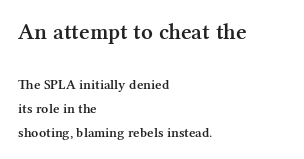
The image shows 23 px text type, upright; set left-aligned, line spacing 1.71x, normal letter spacing, not underlined; the first (top) block is 1.64x larger.
